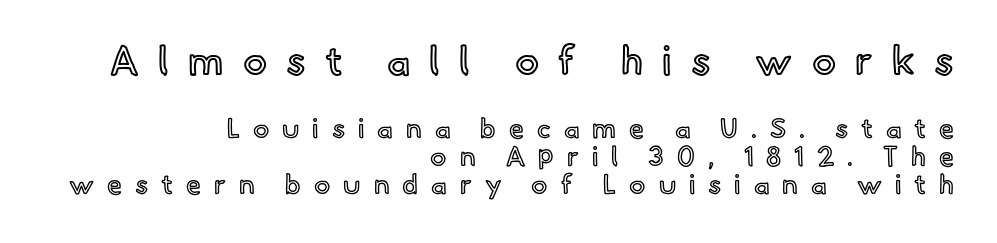
{"italic": "no", "width": "normal", "x_height": "small", "monospaced": "no", "underline": "no", "align": "right", "line_spacing": "tight", "line_spacing_ratio": 1.03, "letter_spacing": "wide", "letter_spacing_em": 0.48, "larger_block": "first", "size_ratio": 1.48, "glyph_px": 40}
